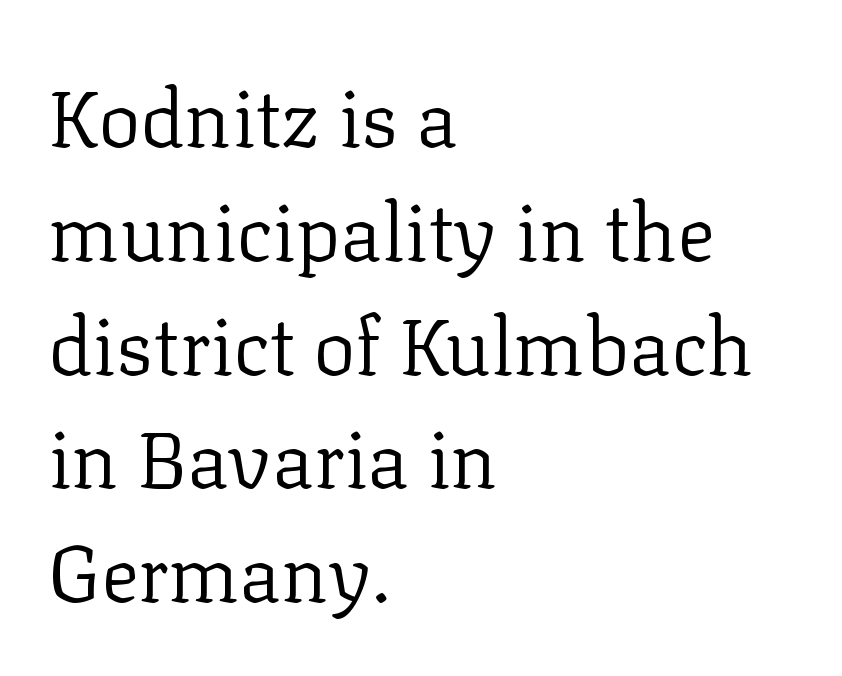
The face used here is seriffed, in the tradition of book romans. Students, observe: this is what conventionally led text looks like. The specimen reads as upright at a glance. This is not heavy type; no bold has been used.
